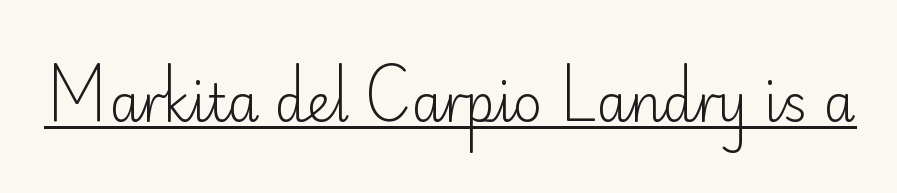
The image shows 51 px light sans-serif type, upright; set normal letter spacing, underlined; low stroke contrast and a small x-height.
